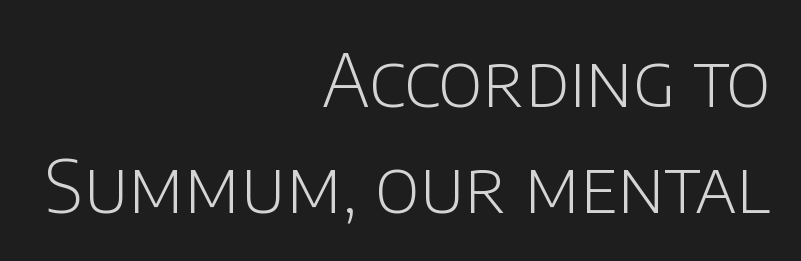
{"serif": "no", "italic": "no", "bold": "no", "weight": "light", "width": "normal", "stroke_contrast": "low", "x_height": "large", "monospaced": "no", "underline": "no", "align": "right", "line_spacing": "normal", "line_spacing_ratio": 1.45, "letter_spacing": "normal", "letter_spacing_em": 0.0, "glyph_px": 73}
